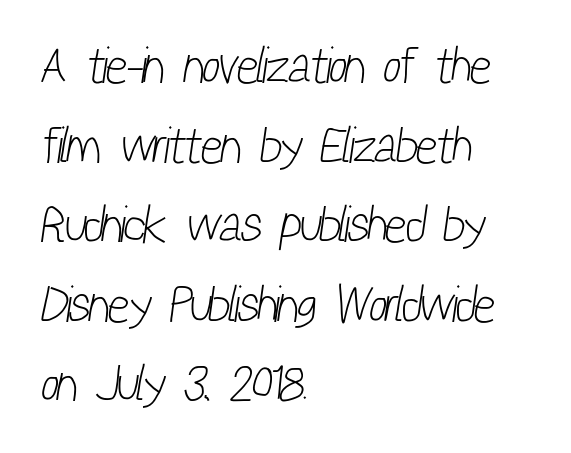
Summary of weight: not heavy and not bold. Tracking value appears to be zero — textbook default spacing. Are there feet on the stems? There aren't — it's a sans. Is this a fixed-width face? No — the glyphs have proportional, varying widths.
